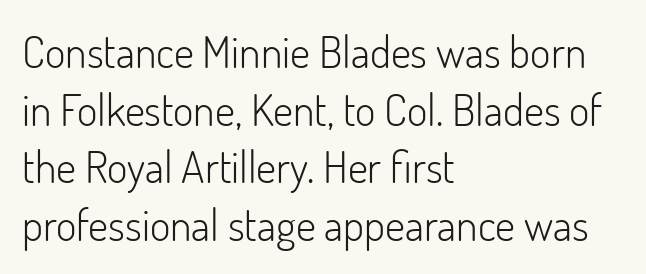
Q: Is the text bold? A: No.
Q: Is the text italic (slanted)? A: No, it is upright.
Q: Is the typeface a serif or a sans-serif typeface? A: Sans-serif.
Q: Is the text underlined? A: No.
Q: How is the paragraph aligned? A: Left-aligned.
Q: Is the spacing between letters normal or unusually wide? A: Normal.
Q: Is the spacing between lines tight, normal or loose? A: Normal.
Q: Width (condensed, normal, or wide)? A: Normal.
Q: Stroke contrast? A: Low.
Q: x-height? A: Small.
Q: Monospaced? A: No.
